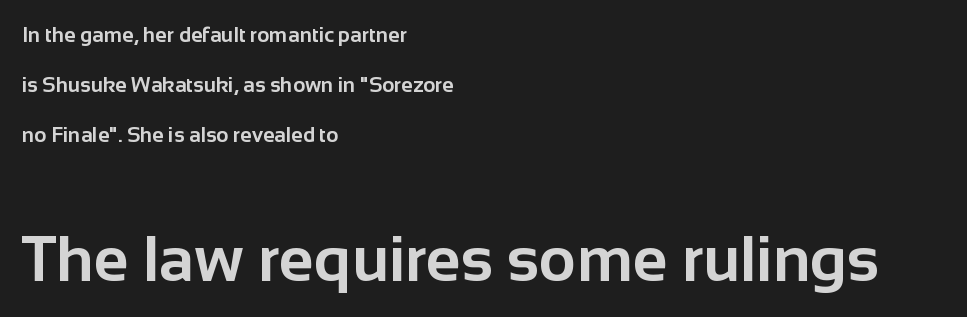
{"serif": "no", "italic": "no", "bold": "yes", "weight": "bold", "width": "normal", "stroke_contrast": "low", "x_height": "medium", "monospaced": "no", "underline": "no", "align": "left", "line_spacing": "loose", "line_spacing_ratio": 2.37, "letter_spacing": "normal", "letter_spacing_em": 0.0, "larger_block": "second", "size_ratio": 3.05, "glyph_px": 64}
